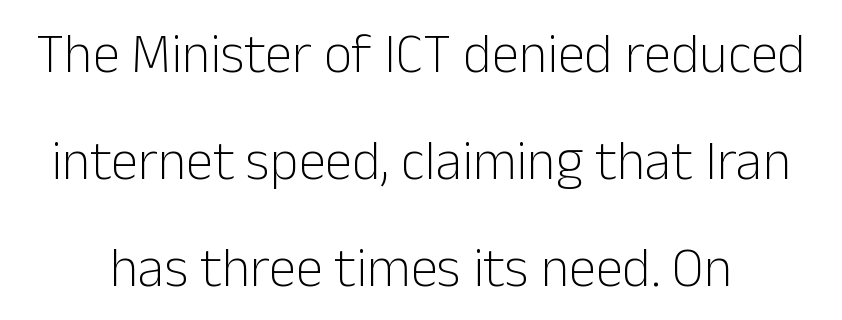
Q: Is the text bold? A: No.
Q: Is the text italic (slanted)? A: No, it is upright.
Q: Is the typeface a serif or a sans-serif typeface? A: Sans-serif.
Q: Is the text underlined? A: No.
Q: Is the spacing between letters normal or unusually wide? A: Normal.
Q: Is the spacing between lines tight, normal or loose? A: Loose.
Q: Width (condensed, normal, or wide)? A: Normal.
Q: Stroke contrast? A: Low.
Q: x-height? A: Medium.
Q: Monospaced? A: No.
